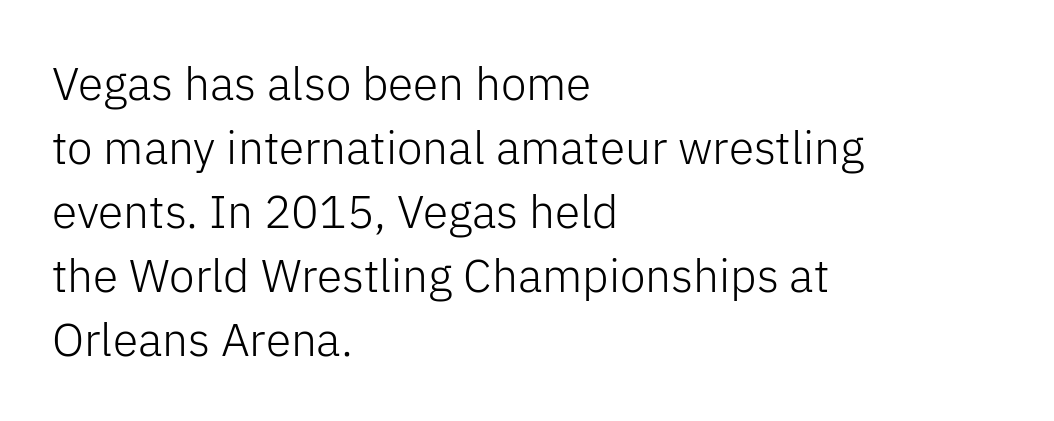
The image shows 46 px light sans-serif type, upright; set left-aligned, normal line spacing (1.39x), normal letter spacing, not underlined; low stroke contrast and a medium x-height.
